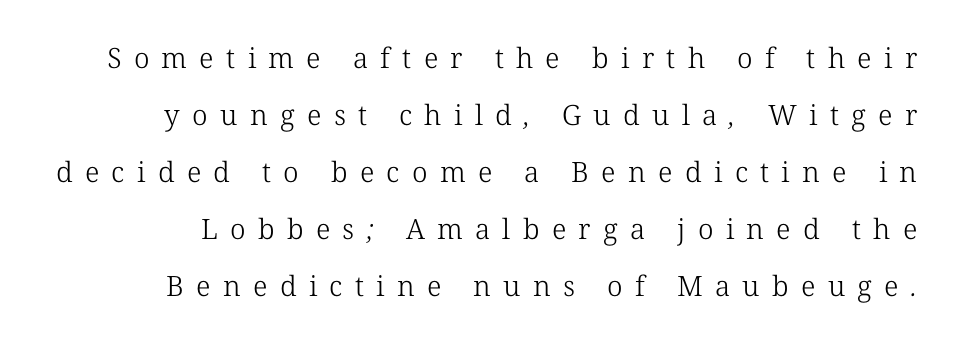
Q: Is the text bold? A: No.
Q: Is the typeface a serif or a sans-serif typeface? A: Serif.
Q: Is the text underlined? A: No.
Q: Is the spacing between letters normal or unusually wide? A: Unusually wide.
Q: Is the spacing between lines tight, normal or loose? A: Loose.
Q: Width (condensed, normal, or wide)? A: Normal.
Q: Stroke contrast? A: Low.
Q: x-height? A: Medium.
Q: Monospaced? A: No.
